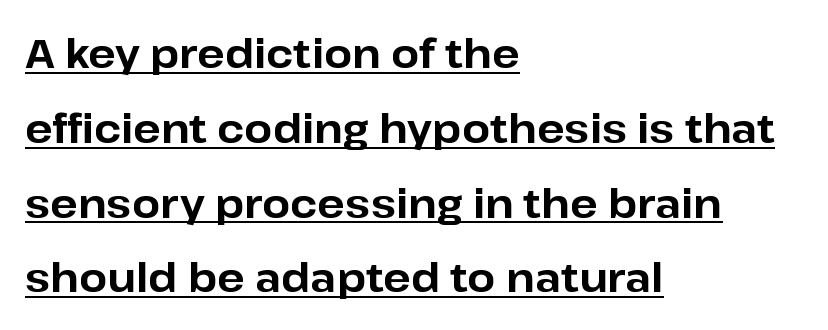
The image shows 40 px bold sans-serif type, upright; set left-aligned, line spacing 1.87x, normal letter spacing, underlined; low stroke contrast and a medium x-height.
